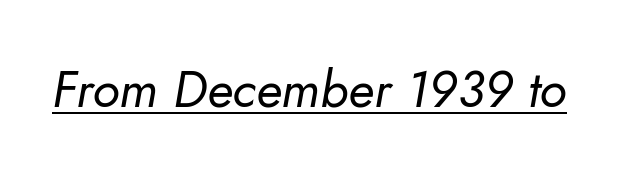
{"serif": "no", "bold": "no", "weight": "regular", "width": "normal", "stroke_contrast": "low", "x_height": "small", "monospaced": "no", "underline": "yes", "letter_spacing": "normal", "letter_spacing_em": 0.0, "glyph_px": 51}
